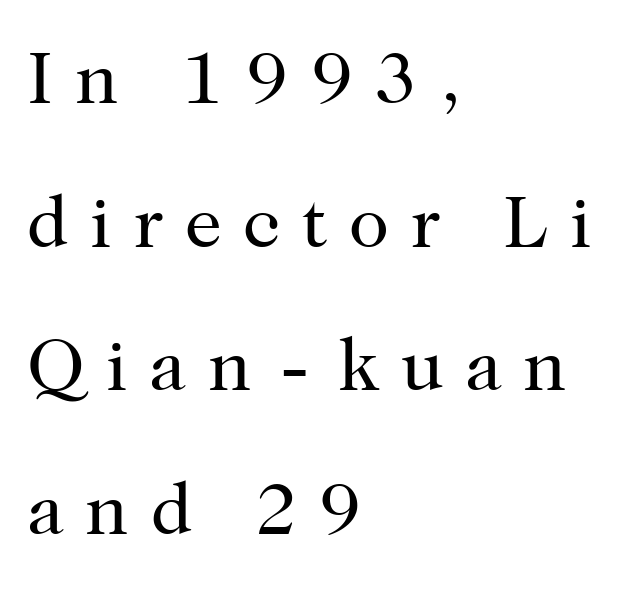
The image shows 74 px regular-weight serif type, upright; set left-aligned, loose line spacing (1.94x), unusually wide letter spacing (+0.29 em), not underlined; high stroke contrast and a medium x-height.
